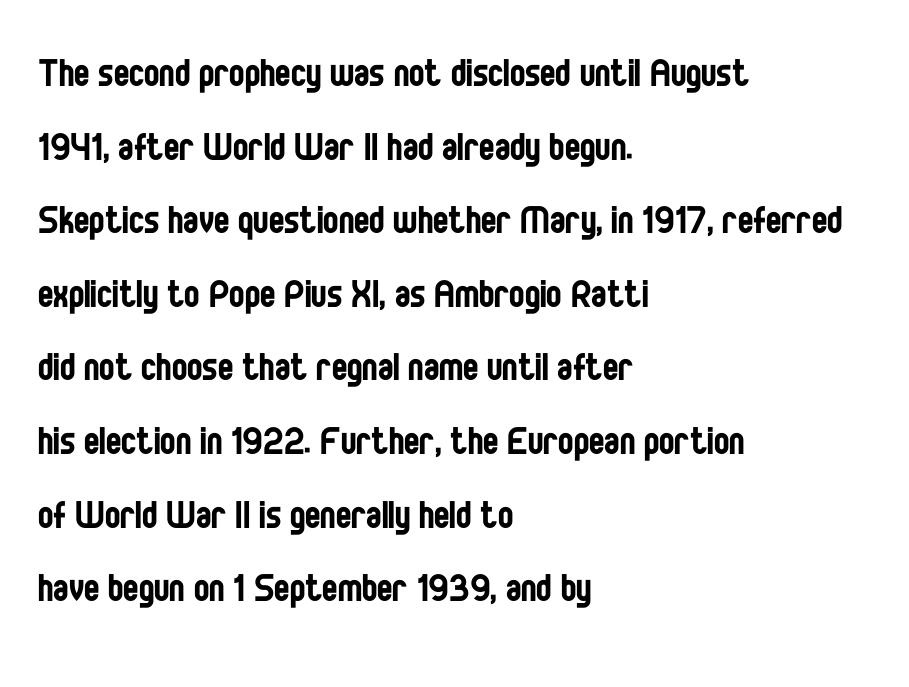
{"serif": "no", "italic": "no", "bold": "no", "weight": "regular", "width": "condensed", "stroke_contrast": "low", "x_height": "large", "monospaced": "no", "underline": "no", "align": "left", "line_spacing": "normal", "line_spacing_ratio": 1.6, "letter_spacing": "normal", "letter_spacing_em": 0.0, "glyph_px": 46}
